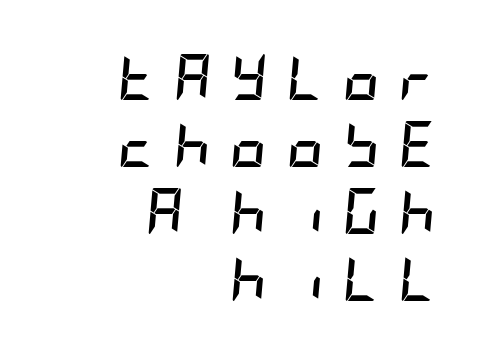
Q: Is the text bold? A: Yes.
Q: Is the text italic (slanted)? A: Yes, it leans right by about 5 degrees.
Q: Is the text underlined? A: No.
Q: How is the paragraph aligned? A: Right-aligned.
Q: Is the spacing between letters normal or unusually wide? A: Unusually wide.
Q: Is the spacing between lines tight, normal or loose? A: Normal.
Q: Width (condensed, normal, or wide)? A: Condensed.
Q: Stroke contrast? A: Low.
Q: x-height? A: Large.
